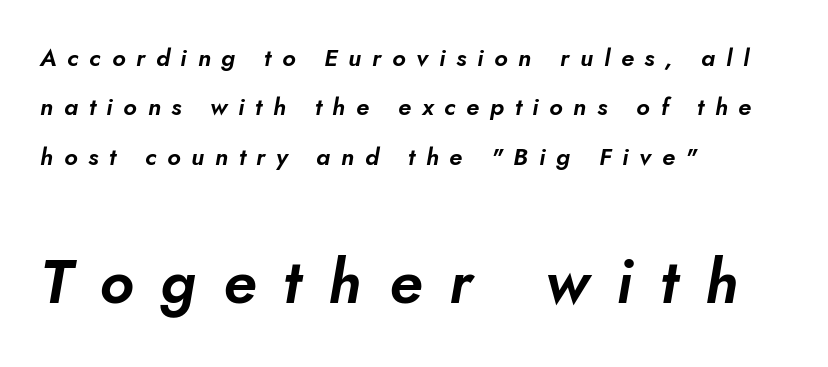
Observe the lean: these are italic letterforms. Descender tails drop into unmarked territory. The line-height multiplier appears high, well above default. Is this a fixed-width face? No — the glyphs have proportional, varying widths. The paragraph shown leans on its left margin. The following chunk of copy outweighs the initial chunk in type size.
